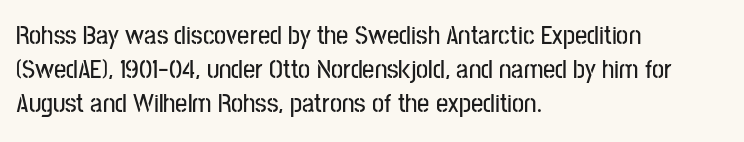
The image shows 27 px text type, upright; set left-aligned, normal line spacing (1.26x), normal letter spacing, not underlined.
